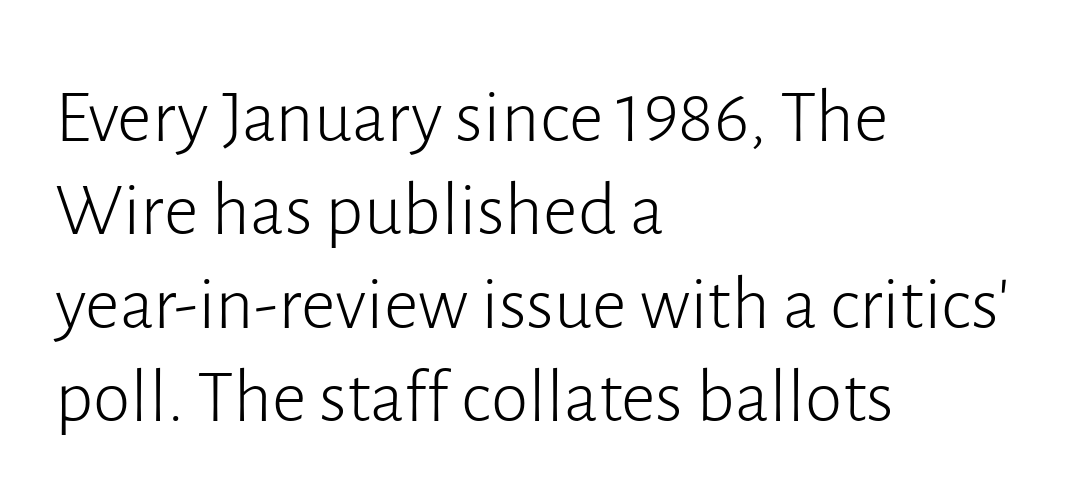
Q: Is the text bold? A: No.
Q: Is the text italic (slanted)? A: No, it is upright.
Q: Is the typeface a serif or a sans-serif typeface? A: Sans-serif.
Q: Is the text underlined? A: No.
Q: How is the paragraph aligned? A: Left-aligned.
Q: Is the spacing between letters normal or unusually wide? A: Normal.
Q: Width (condensed, normal, or wide)? A: Normal.
Q: Stroke contrast? A: Low.
Q: x-height? A: Medium.
Q: Monospaced? A: No.
